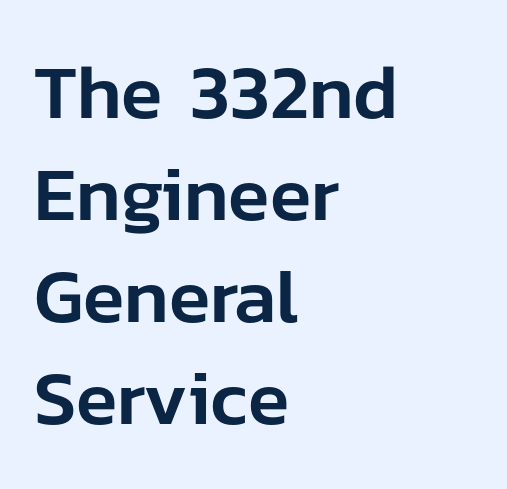
{"serif": "no", "italic": "no", "width": "normal", "stroke_contrast": "low", "x_height": "medium", "monospaced": "no", "underline": "no", "align": "left", "line_spacing": "normal", "line_spacing_ratio": 1.34, "letter_spacing": "normal", "letter_spacing_em": 0.0, "glyph_px": 76}
